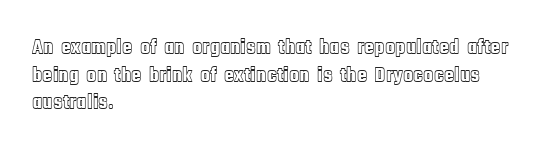
Q: Is the text italic (slanted)? A: No, it is upright.
Q: Is the text underlined? A: No.
Q: How is the paragraph aligned? A: Left-aligned.
Q: Is the spacing between letters normal or unusually wide? A: Normal.
Q: Is the spacing between lines tight, normal or loose? A: Normal.
